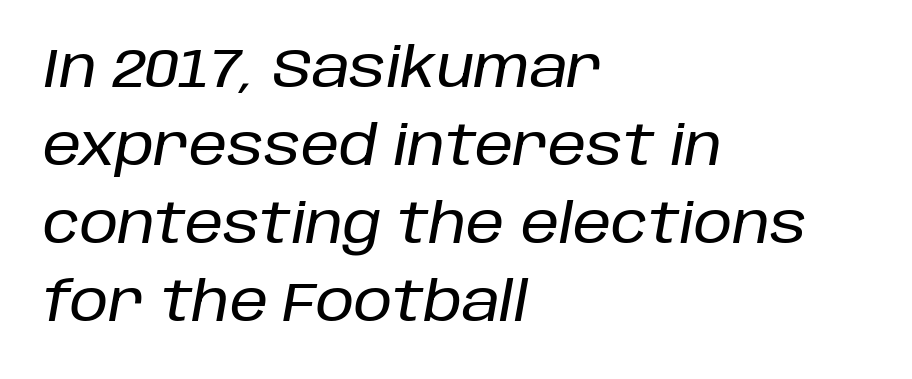
{"italic": "yes", "lean": "right", "slant_degrees": 10, "width": "normal", "stroke_contrast": "low", "x_height": "large", "monospaced": "no", "underline": "no", "align": "left", "line_spacing": "normal", "line_spacing_ratio": 1.42, "letter_spacing": "normal", "letter_spacing_em": 0.0, "glyph_px": 55}
